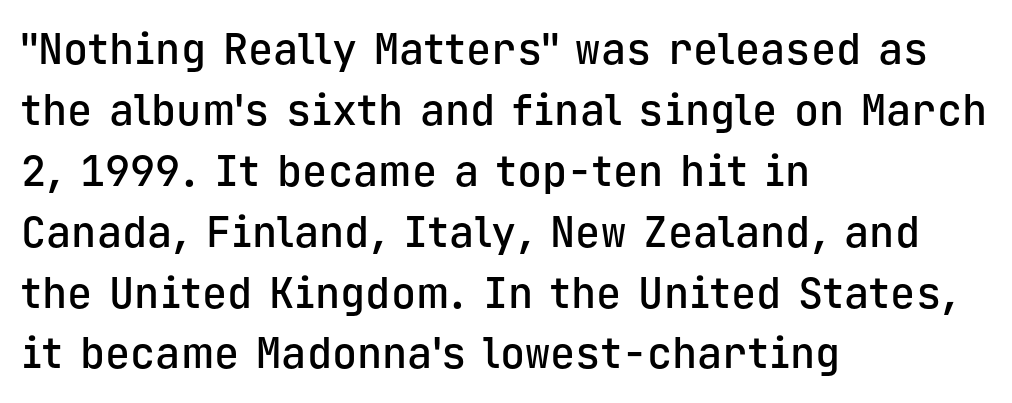
{"serif": "no", "italic": "no", "bold": "semi", "weight": "semibold", "width": "normal", "stroke_contrast": "low", "x_height": "medium", "monospaced": "yes", "underline": "no", "align": "left", "line_spacing": "normal", "line_spacing_ratio": 1.45, "letter_spacing": "normal", "letter_spacing_em": 0.0, "glyph_px": 42}
